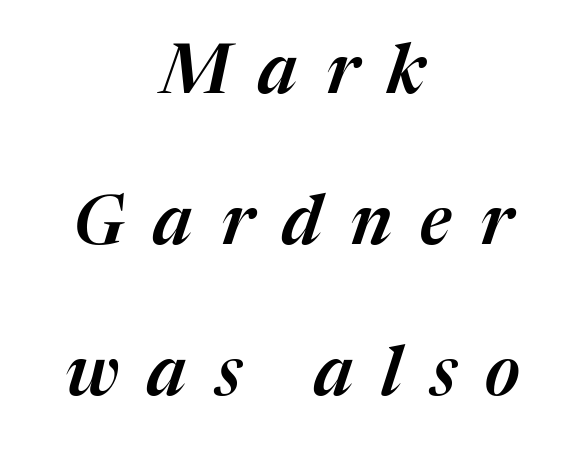
{"italic": "yes", "lean": "right", "slant_degrees": 17, "width": "normal", "stroke_contrast": "medium", "x_height": "medium", "monospaced": "no", "underline": "no", "align": "center", "line_spacing": "loose", "line_spacing_ratio": 2.22, "letter_spacing": "wide", "letter_spacing_em": 0.42, "glyph_px": 68}
